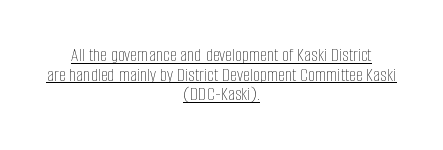
{"italic": "no", "bold": "no", "underline": "yes", "align": "center", "line_spacing": "tight", "line_spacing_ratio": 0.98, "letter_spacing": "normal", "letter_spacing_em": 0.0, "glyph_px": 20}
